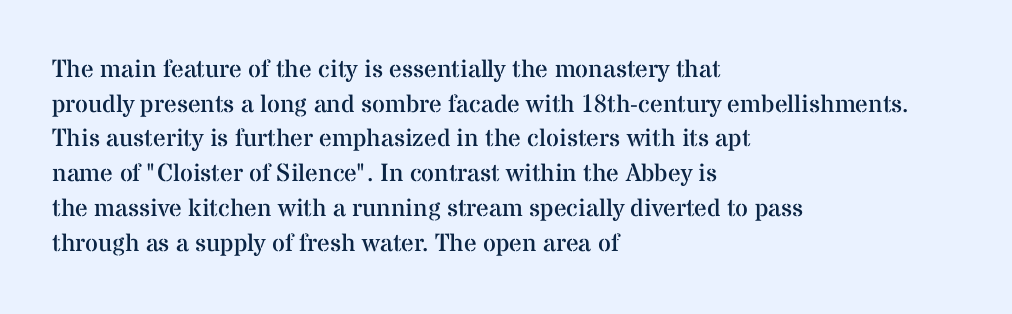
{"italic": "no", "bold": "no", "underline": "no", "align": "left", "line_spacing": "normal", "line_spacing_ratio": 1.39, "letter_spacing": "normal", "letter_spacing_em": 0.0, "glyph_px": 25}
